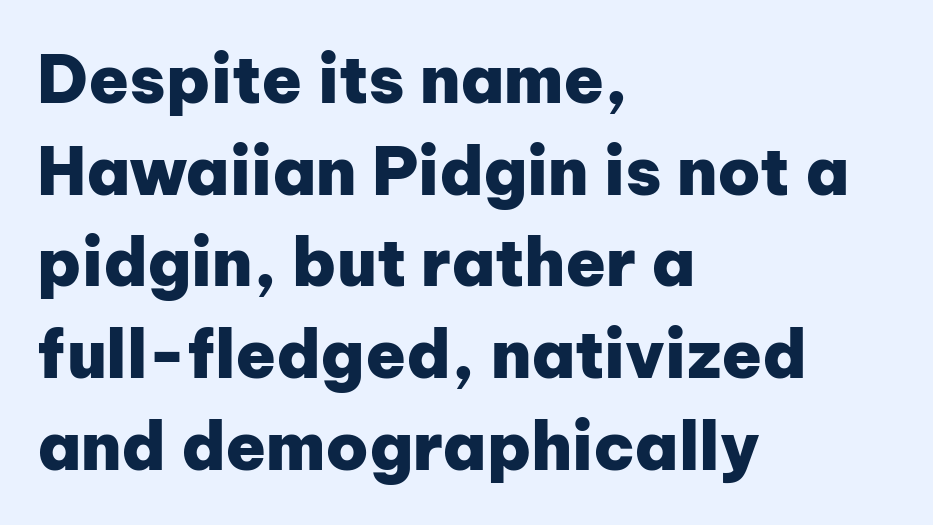
Q: Is the text bold? A: Yes.
Q: Is the text italic (slanted)? A: No, it is upright.
Q: Is the typeface a serif or a sans-serif typeface? A: Sans-serif.
Q: Is the text underlined? A: No.
Q: How is the paragraph aligned? A: Left-aligned.
Q: Is the spacing between letters normal or unusually wide? A: Normal.
Q: Is the spacing between lines tight, normal or loose? A: Normal.
Q: Width (condensed, normal, or wide)? A: Normal.
Q: Stroke contrast? A: Low.
Q: x-height? A: Medium.
Q: Monospaced? A: No.
